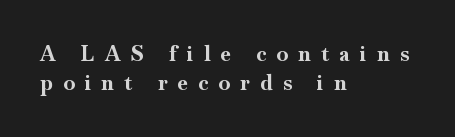
Q: Is the text bold? A: Yes.
Q: Is the text italic (slanted)? A: No, it is upright.
Q: Is the text underlined? A: No.
Q: How is the paragraph aligned? A: Left-aligned.
Q: Is the spacing between letters normal or unusually wide? A: Unusually wide.
Q: Is the spacing between lines tight, normal or loose? A: Normal.
